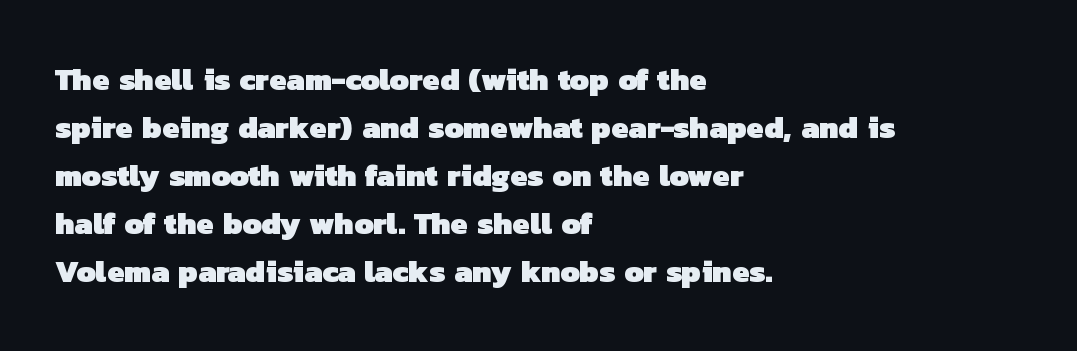
The image shows 31 px heavy sans-serif type; set left-aligned, normal line spacing (1.55x), normal letter spacing, not underlined; low stroke contrast and a medium x-height.
